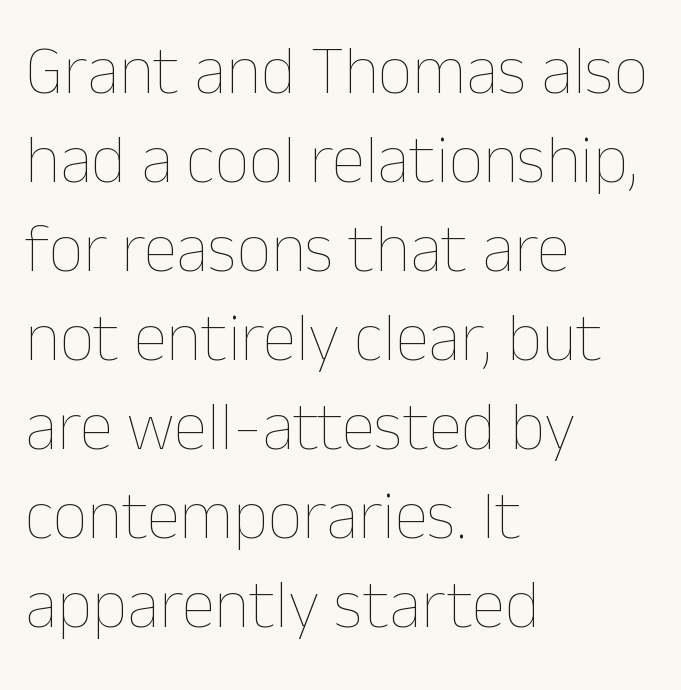
The image shows 68 px thin type, upright; set left-aligned, normal line spacing (1.31x), normal letter spacing, not underlined; low stroke contrast and a medium x-height.
